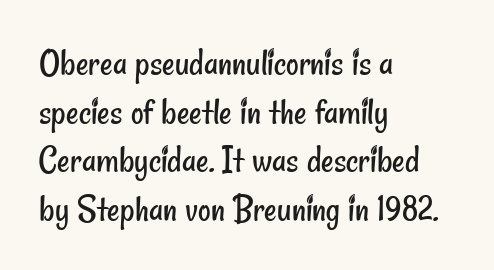
The image shows 39 px regular-weight, condensed sans-serif type; set left-aligned, normal line spacing (1.25x), normal letter spacing, not underlined; low stroke contrast and a small x-height.
